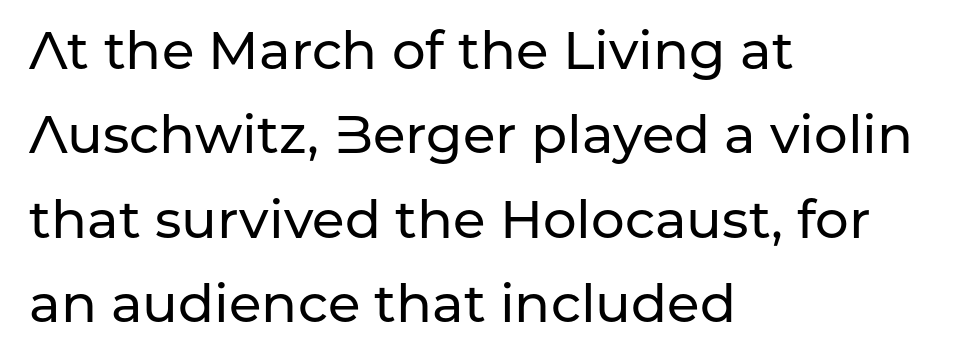
{"serif": "no", "italic": "no", "width": "normal", "stroke_contrast": "low", "x_height": "medium", "monospaced": "no", "underline": "no", "align": "left", "line_spacing": "normal", "line_spacing_ratio": 1.59, "letter_spacing": "normal", "letter_spacing_em": 0.0, "glyph_px": 53}
